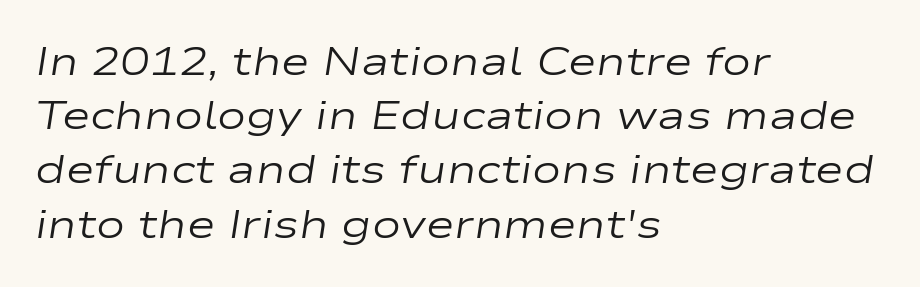
The image shows 39 px regular-weight, wide type, italic (leaning right); set left-aligned, normal line spacing (1.39x), normal letter spacing, not underlined; low stroke contrast and a medium x-height.
